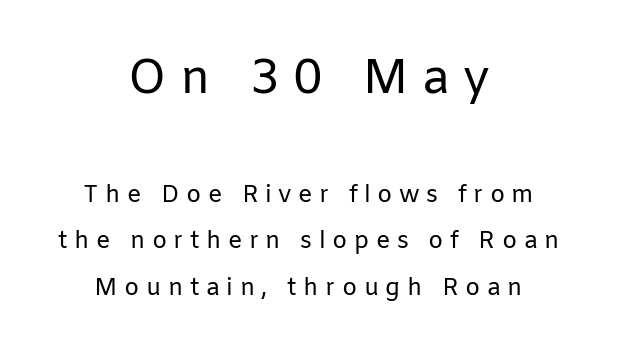
{"serif": "no", "italic": "no", "bold": "no", "weight": "regular", "width": "normal", "stroke_contrast": "low", "x_height": "medium", "monospaced": "no", "underline": "no", "align": "center", "line_spacing": "loose", "line_spacing_ratio": 1.93, "letter_spacing": "wide", "letter_spacing_em": 0.27, "larger_block": "first", "size_ratio": 2.0, "glyph_px": 48}
